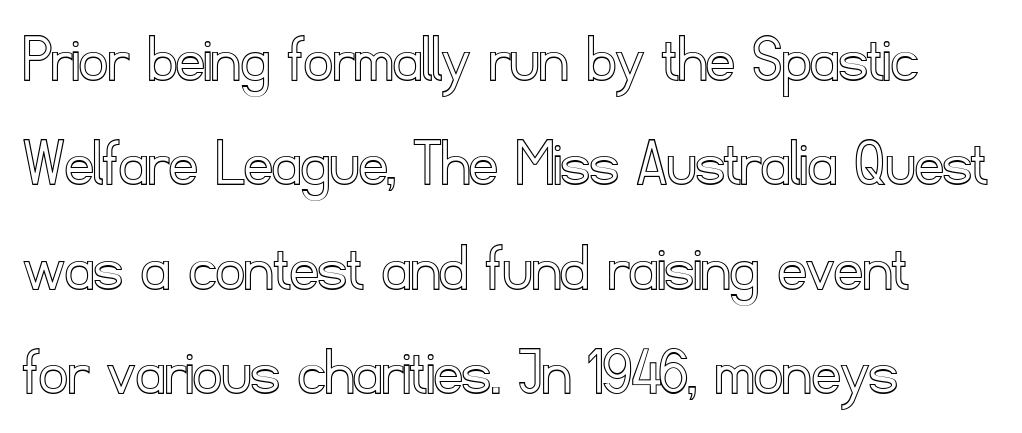
Q: Is the text italic (slanted)? A: No, it is upright.
Q: Is the text underlined? A: No.
Q: How is the paragraph aligned? A: Left-aligned.
Q: Is the spacing between letters normal or unusually wide? A: Normal.
Q: Is the spacing between lines tight, normal or loose? A: Normal.
Q: Width (condensed, normal, or wide)? A: Normal.
Q: x-height? A: Small.
Q: Monospaced? A: No.
